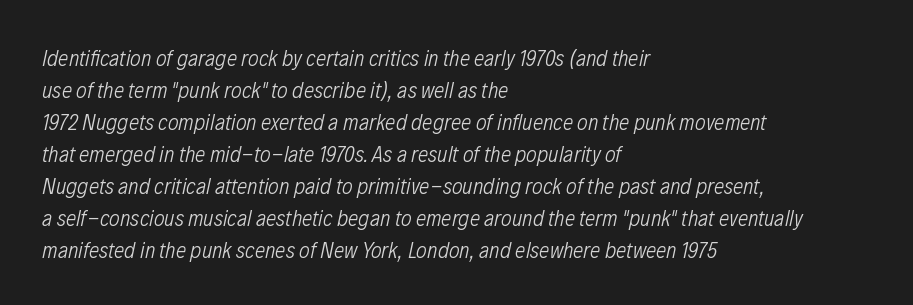
These lines stack with their left ends in a neat column. Think standard paragraph weight, or any step lighter than that. Here the glyphs are tracked normally, forming tight word shapes. This rendering features lettering with no underline. Notice how descenders clear the ascenders below comfortably — that's standard leading. The text carries the slant typical of an italic or oblique font.
